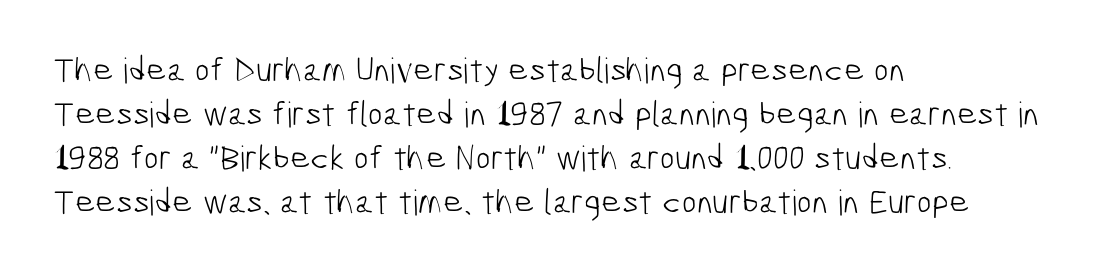
Q: Is the text bold? A: No.
Q: Is the typeface a serif or a sans-serif typeface? A: Sans-serif.
Q: Is the text underlined? A: No.
Q: How is the paragraph aligned? A: Left-aligned.
Q: Is the spacing between letters normal or unusually wide? A: Normal.
Q: Is the spacing between lines tight, normal or loose? A: Normal.
Q: Width (condensed, normal, or wide)? A: Condensed.
Q: Stroke contrast? A: Low.
Q: x-height? A: Medium.
Q: Monospaced? A: No.
